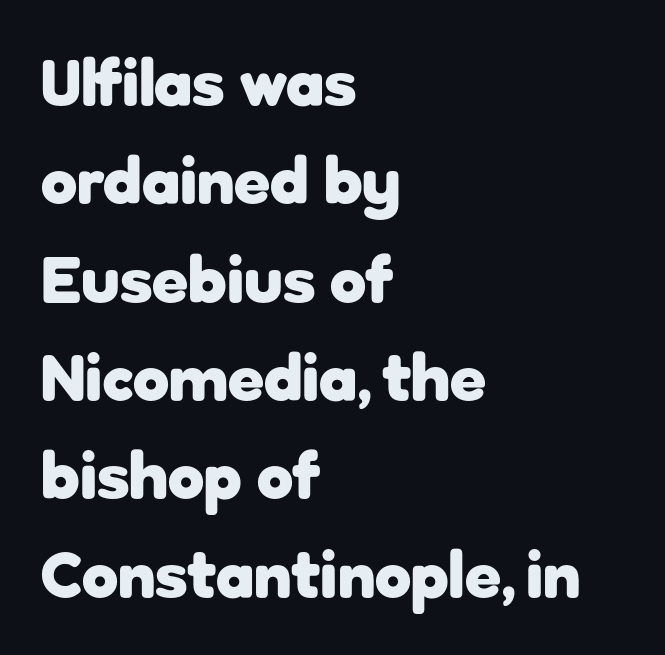
Q: Is the text bold? A: Yes.
Q: Is the text italic (slanted)? A: No, it is upright.
Q: Is the typeface a serif or a sans-serif typeface? A: Sans-serif.
Q: Is the text underlined? A: No.
Q: How is the paragraph aligned? A: Left-aligned.
Q: Is the spacing between letters normal or unusually wide? A: Normal.
Q: Is the spacing between lines tight, normal or loose? A: Normal.
Q: Width (condensed, normal, or wide)? A: Normal.
Q: Stroke contrast? A: Low.
Q: x-height? A: Medium.
Q: Monospaced? A: No.
